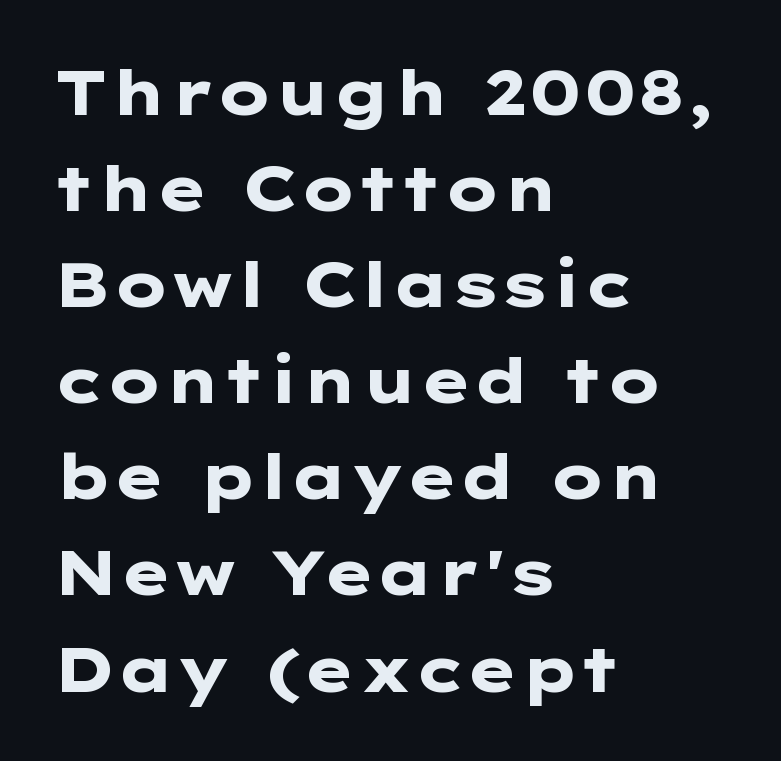
The image shows 62 px heavy, wide sans-serif type, upright; set left-aligned, normal line spacing (1.55x), normal letter spacing, not underlined; low stroke contrast and a medium x-height.
